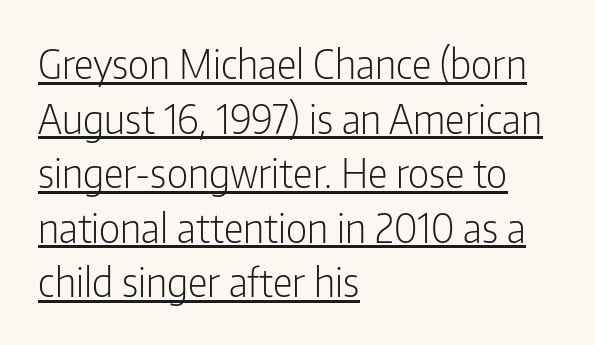
Q: Is the text bold? A: No.
Q: Is the text italic (slanted)? A: No, it is upright.
Q: Is the typeface a serif or a sans-serif typeface? A: Sans-serif.
Q: Is the text underlined? A: Yes.
Q: How is the paragraph aligned? A: Left-aligned.
Q: Is the spacing between letters normal or unusually wide? A: Normal.
Q: Is the spacing between lines tight, normal or loose? A: Normal.
Q: Width (condensed, normal, or wide)? A: Condensed.
Q: Stroke contrast? A: Low.
Q: x-height? A: Medium.
Q: Monospaced? A: No.
